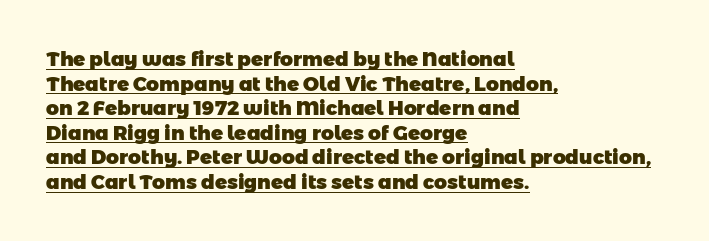
A classic flush-left, rag-right setting is used for this passage. Spacing between characters is what you'd get straight out of the box. Caption: lettering with a line underneath. Typographic density is high because the face is bold.
